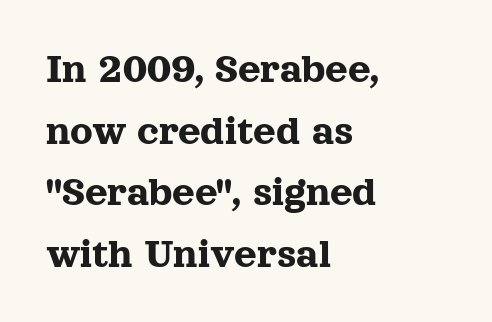
The image shows 44 px serif type, upright; set left-aligned, normal line spacing (1.4x), normal letter spacing, not underlined; a medium x-height.
